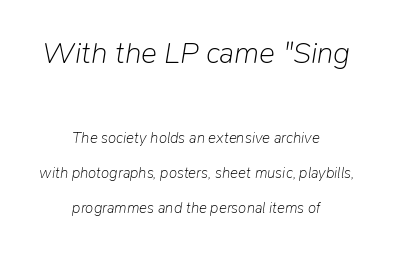
{"italic": "yes", "lean": "right", "slant_degrees": 9, "bold": "no", "weight": "light", "width": "normal", "stroke_contrast": "low", "x_height": "medium", "monospaced": "no", "underline": "no", "align": "center", "line_spacing": "loose", "line_spacing_ratio": 2.34, "letter_spacing": "normal", "letter_spacing_em": 0.0, "larger_block": "first", "size_ratio": 2.0, "glyph_px": 30}
